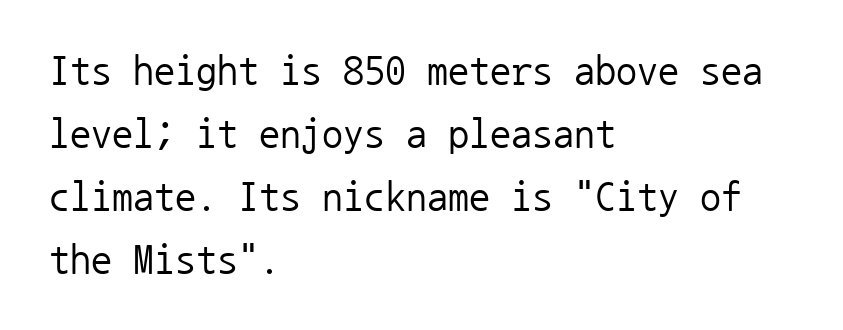
Q: Is the text bold? A: No.
Q: Is the text italic (slanted)? A: No, it is upright.
Q: Is the typeface a serif or a sans-serif typeface? A: Sans-serif.
Q: Is the text underlined? A: No.
Q: How is the paragraph aligned? A: Left-aligned.
Q: Is the spacing between letters normal or unusually wide? A: Normal.
Q: Is the spacing between lines tight, normal or loose? A: Normal.
Q: Width (condensed, normal, or wide)? A: Normal.
Q: Stroke contrast? A: Low.
Q: x-height? A: Medium.
Q: Monospaced? A: Yes.
